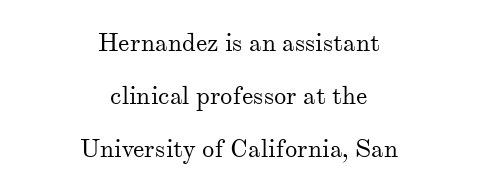
{"italic": "no", "bold": "no", "underline": "no", "align": "center", "line_spacing": "loose", "line_spacing_ratio": 2.12, "letter_spacing": "normal", "letter_spacing_em": 0.0, "glyph_px": 25}
